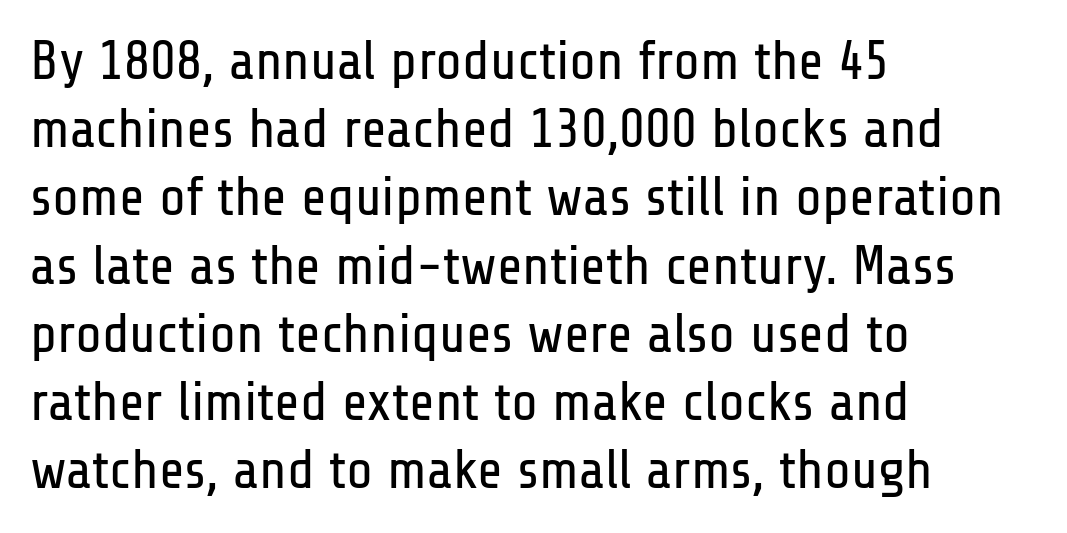
Q: Is the text bold? A: No.
Q: Is the text italic (slanted)? A: No, it is upright.
Q: Is the typeface a serif or a sans-serif typeface? A: Sans-serif.
Q: Is the text underlined? A: No.
Q: How is the paragraph aligned? A: Left-aligned.
Q: Is the spacing between letters normal or unusually wide? A: Normal.
Q: Width (condensed, normal, or wide)? A: Condensed.
Q: Stroke contrast? A: Low.
Q: x-height? A: Medium.
Q: Monospaced? A: No.
